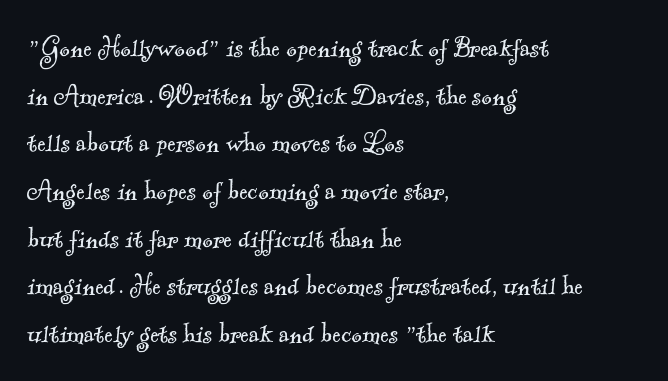
The image shows 32 px light serif type; set left-aligned, normal line spacing (1.49x), normal letter spacing, not underlined; a small x-height.
